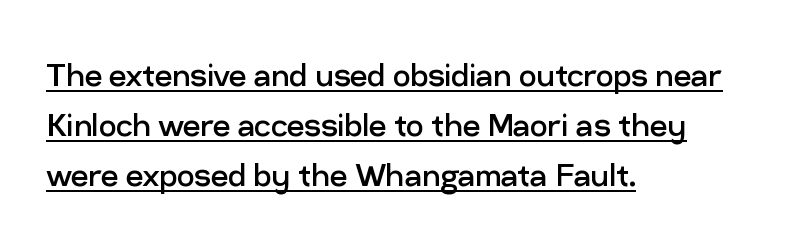
The image shows 39 px regular-weight sans-serif type, upright; set left-aligned, normal line spacing (1.28x), normal letter spacing, underlined; low stroke contrast and a medium x-height.
